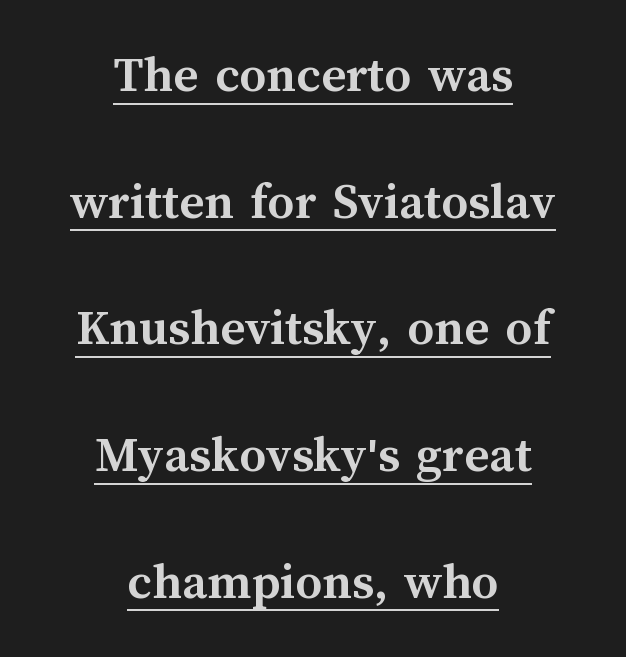
{"italic": "no", "bold": "yes", "weight": "semibold", "width": "normal", "stroke_contrast": "medium", "x_height": "medium", "monospaced": "no", "underline": "yes", "align": "center", "line_spacing": "loose", "line_spacing_ratio": 2.39, "letter_spacing": "normal", "letter_spacing_em": 0.0, "glyph_px": 53}
